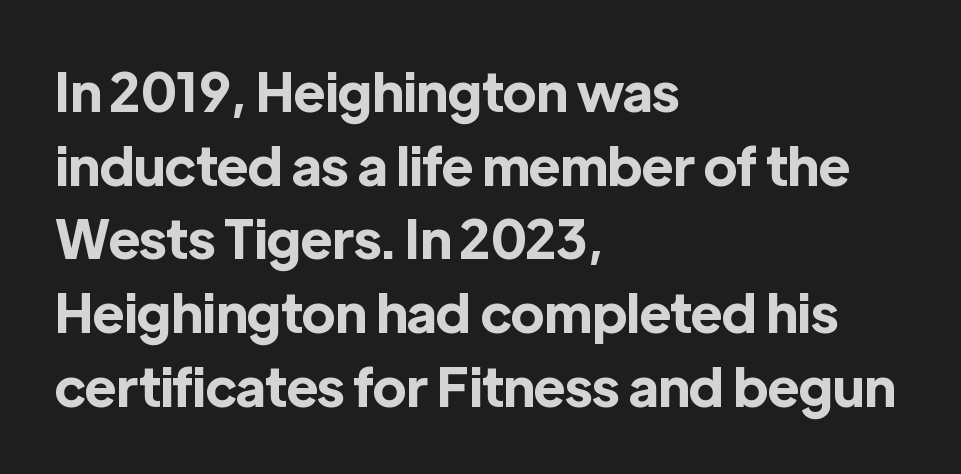
Leading: standard. The font's upright variant was chosen for this text. Decoration check: the copy has no underline. Regarding serifs, this sample does without them.
